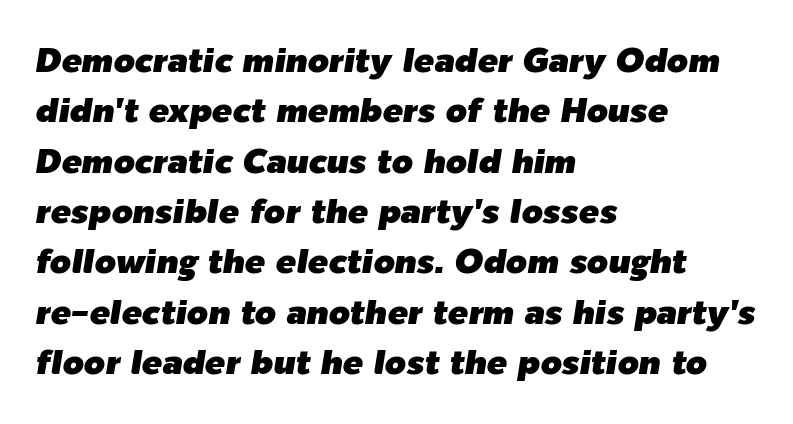
Q: Is the text italic (slanted)? A: Yes, it leans right by about 9 degrees.
Q: Is the text underlined? A: No.
Q: How is the paragraph aligned? A: Left-aligned.
Q: Is the spacing between letters normal or unusually wide? A: Normal.
Q: Is the spacing between lines tight, normal or loose? A: Normal.
Q: Width (condensed, normal, or wide)? A: Normal.
Q: Stroke contrast? A: Low.
Q: x-height? A: Medium.
Q: Monospaced? A: No.
